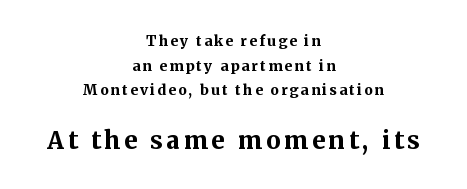
Q: Is the text bold? A: Yes.
Q: Is the text italic (slanted)? A: No, it is upright.
Q: Is the text underlined? A: No.
Q: How is the paragraph aligned? A: Centered.
Q: Which block of text is set in a larger size, the first (top) or the second (bottom)? A: The second (bottom) one.
